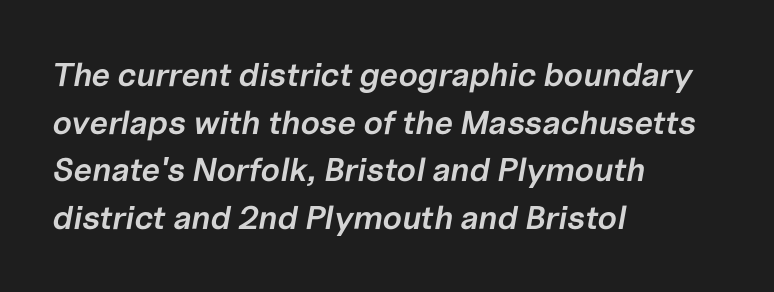
The image shows 33 px semibold type, italic (leaning right); set left-aligned, normal line spacing (1.44x), normal letter spacing, not underlined; low stroke contrast and a medium x-height.
